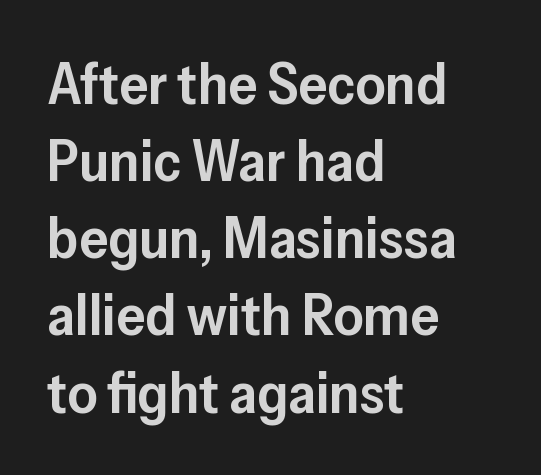
The image shows 58 px semibold sans-serif type, upright; set left-aligned, normal line spacing (1.33x), normal letter spacing, not underlined; low stroke contrast and a medium x-height.
